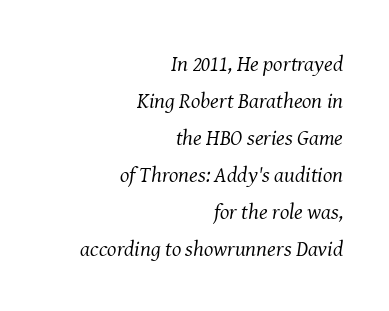
The image shows 22 px text type, italic (leaning right); set right-aligned, normal line spacing (1.68x), normal letter spacing, not underlined.
